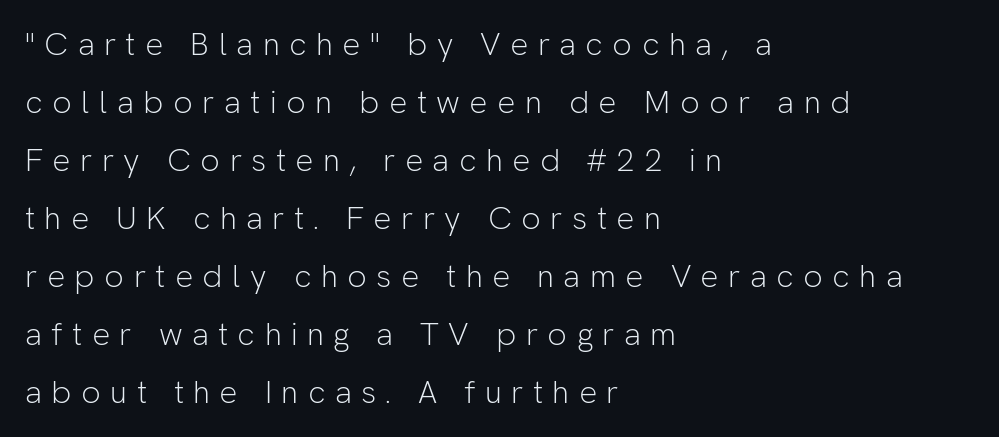
Q: Is the text bold? A: No.
Q: Is the text italic (slanted)? A: No, it is upright.
Q: Is the typeface a serif or a sans-serif typeface? A: Sans-serif.
Q: Is the text underlined? A: No.
Q: How is the paragraph aligned? A: Left-aligned.
Q: Is the spacing between letters normal or unusually wide? A: Unusually wide.
Q: Width (condensed, normal, or wide)? A: Normal.
Q: Stroke contrast? A: Low.
Q: x-height? A: Medium.
Q: Monospaced? A: No.
